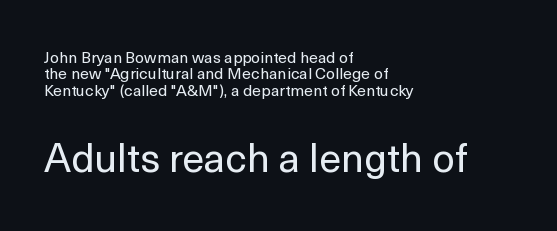
{"serif": "no", "italic": "no", "bold": "no", "weight": "regular", "width": "normal", "x_height": "medium", "monospaced": "no", "underline": "no", "align": "left", "line_spacing": "tight", "line_spacing_ratio": 1.03, "letter_spacing": "normal", "letter_spacing_em": 0.0, "larger_block": "second", "size_ratio": 2.5, "glyph_px": 40}
